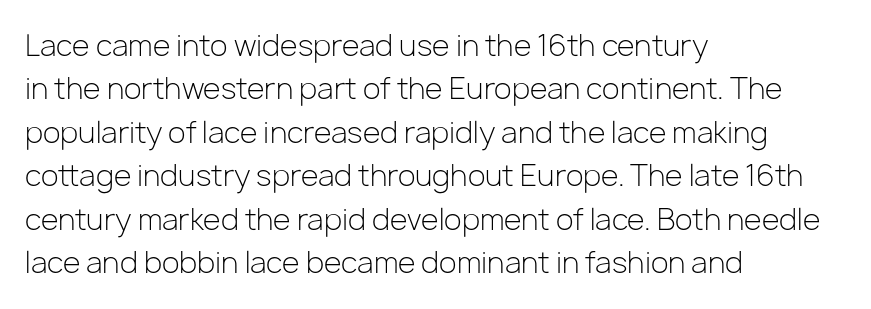
These glyphs show unthickened strokes, regular width or finer. Check where the strokes stop: nothing finishes them off — pure sans. Is this a fixed-width face? No — the glyphs have proportional, varying widths. Horizontally, the lines are justified to the leading edge only. Descenders are the only things crossing below the line.
